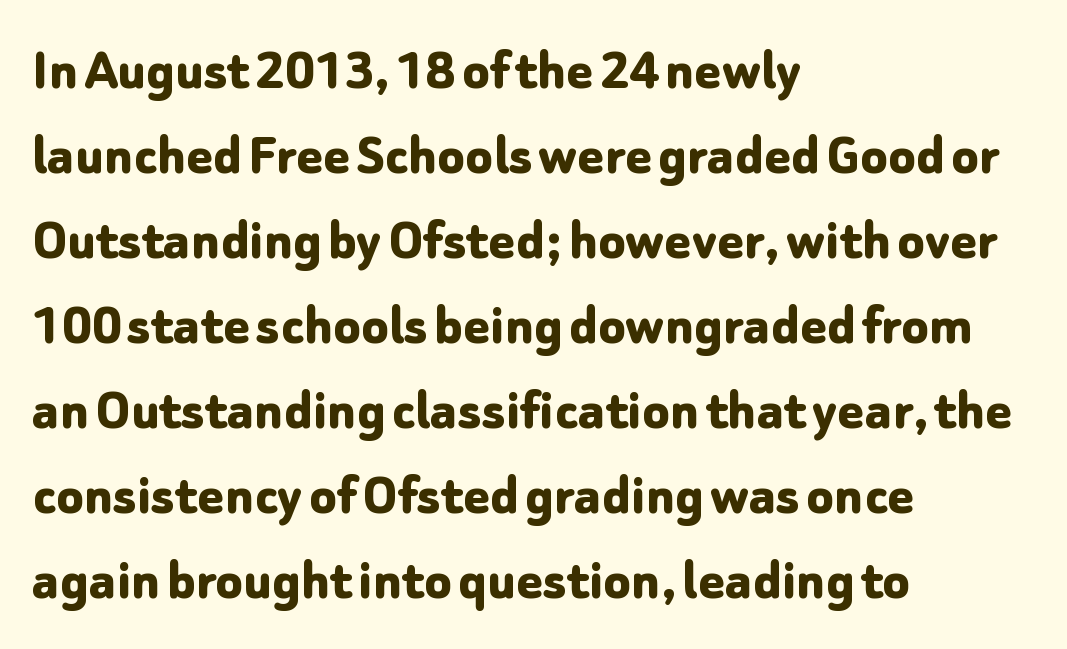
Q: Is the text bold? A: Yes.
Q: Is the text italic (slanted)? A: No, it is upright.
Q: Is the typeface a serif or a sans-serif typeface? A: Sans-serif.
Q: Is the text underlined? A: No.
Q: How is the paragraph aligned? A: Left-aligned.
Q: Is the spacing between letters normal or unusually wide? A: Normal.
Q: Is the spacing between lines tight, normal or loose? A: Normal.
Q: Width (condensed, normal, or wide)? A: Normal.
Q: Stroke contrast? A: Low.
Q: x-height? A: Medium.
Q: Monospaced? A: No.
